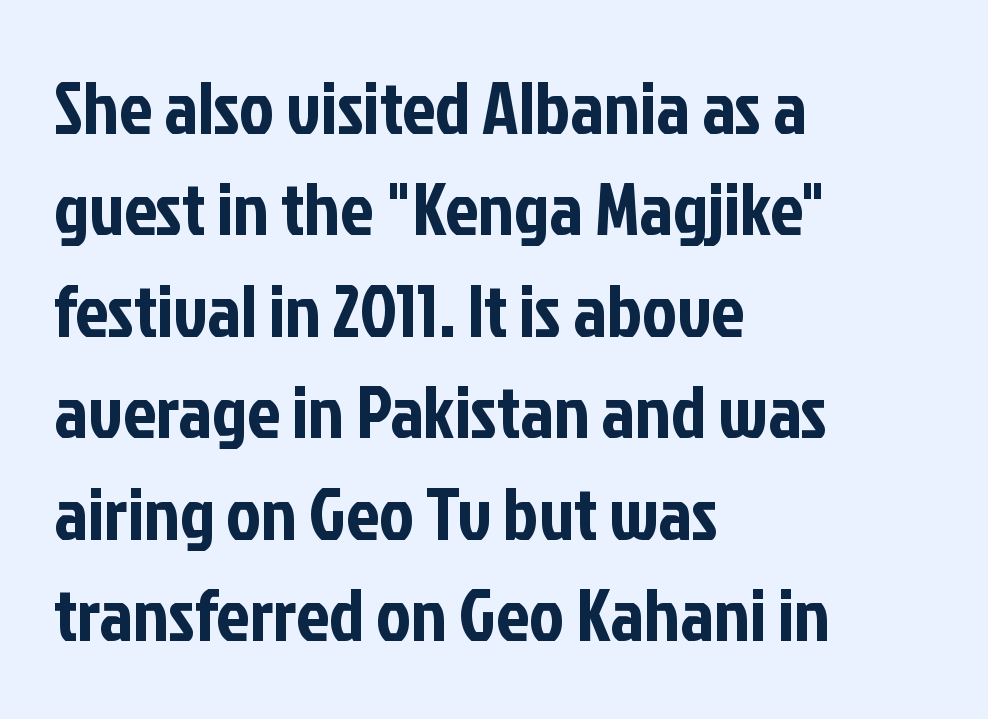
The image shows 74 px condensed sans-serif type, upright; set left-aligned, normal line spacing (1.37x), normal letter spacing, not underlined; low stroke contrast and a medium x-height.
